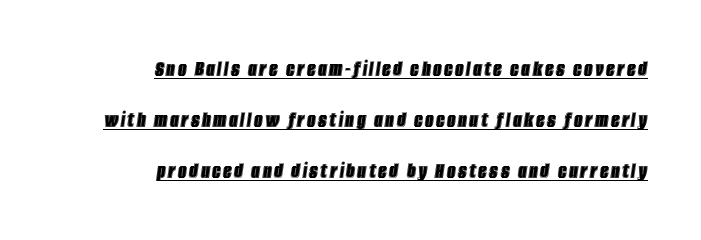
The image shows 24 px text type, italic (leaning right); set right-aligned, loose line spacing (2.12x), underlined.
